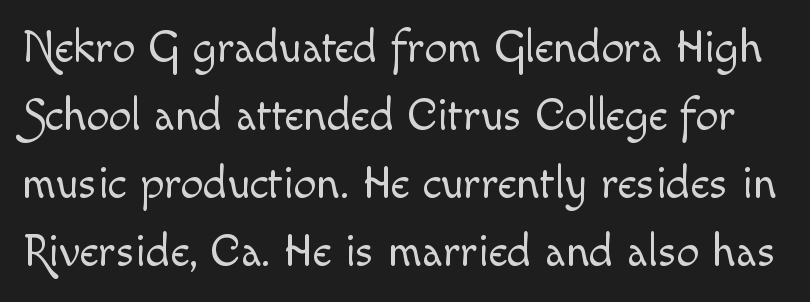
{"italic": "no", "bold": "no", "weight": "light", "width": "normal", "x_height": "small", "monospaced": "no", "underline": "no", "line_spacing": "normal", "line_spacing_ratio": 1.51, "letter_spacing": "normal", "letter_spacing_em": 0.0, "glyph_px": 45}
